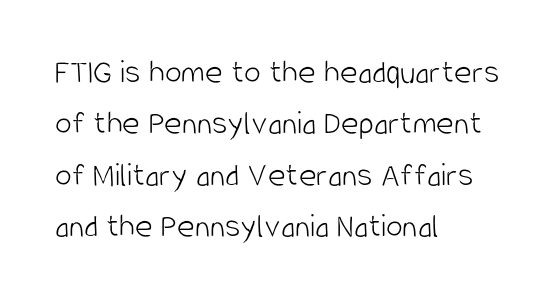
The characters display no serif detailing; their extremities are plain. Posture: straight, roman, zero tilt. A student would call this left alignment; a typographer would say flush left, rag right. Each word holds together tightly as a unit, with standard inter-letter gaps. The passage shown is typed in a proportional face where columns would drift. A normal amount of white space separates one row of letters from the next.
